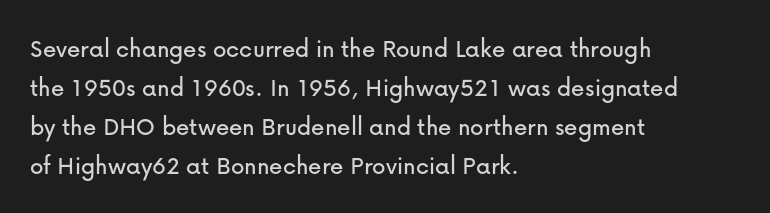
This block has exactly the height ordinary leading produces. The specimen reads as upright at a glance. Letters rest on an invisible, unmarked baseline. Compared with typical body copy, the letter spacing here is the same.
